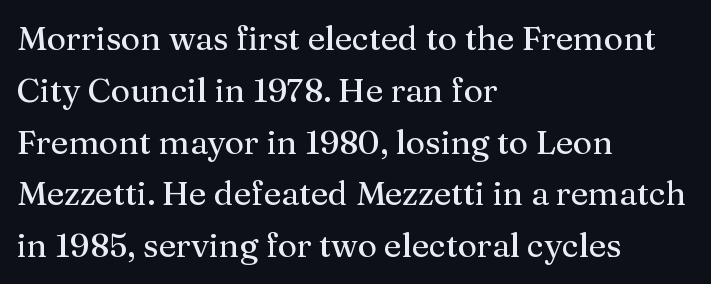
The image shows 33 px serif type, upright; set left-aligned, normal line spacing (1.57x), normal letter spacing, not underlined; medium stroke contrast and a medium x-height.
